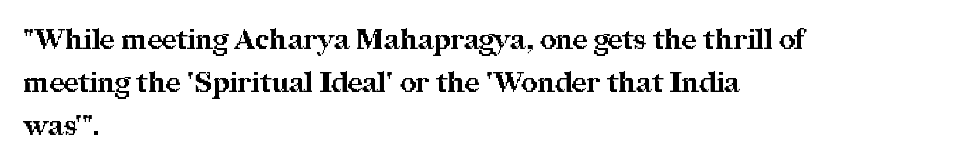
The image shows 28 px bold serif type, upright; set left-aligned, normal line spacing (1.54x), normal letter spacing, not underlined; medium stroke contrast and a medium x-height.
